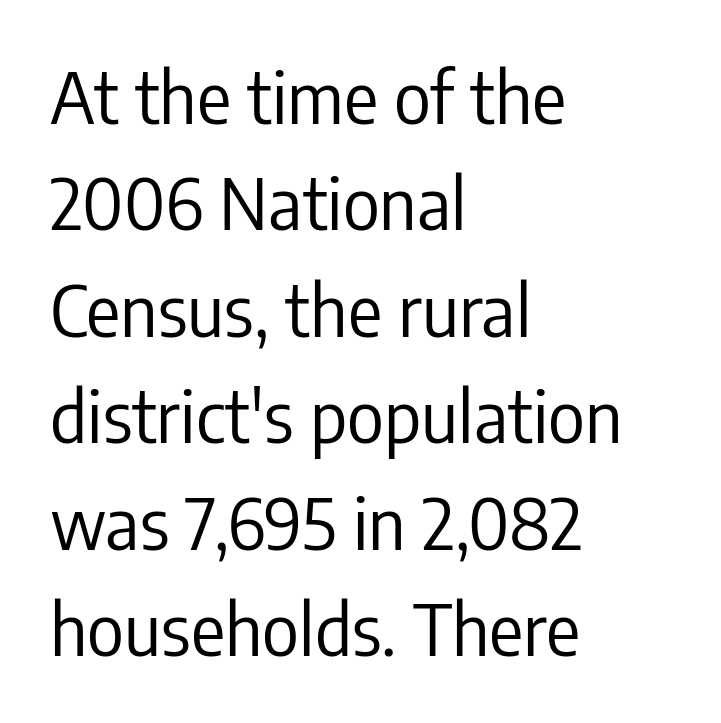
{"serif": "no", "italic": "no", "bold": "no", "weight": "regular", "width": "condensed", "stroke_contrast": "low", "x_height": "medium", "monospaced": "no", "underline": "no", "align": "left", "line_spacing": "normal", "line_spacing_ratio": 1.5, "letter_spacing": "normal", "letter_spacing_em": 0.0, "glyph_px": 71}
